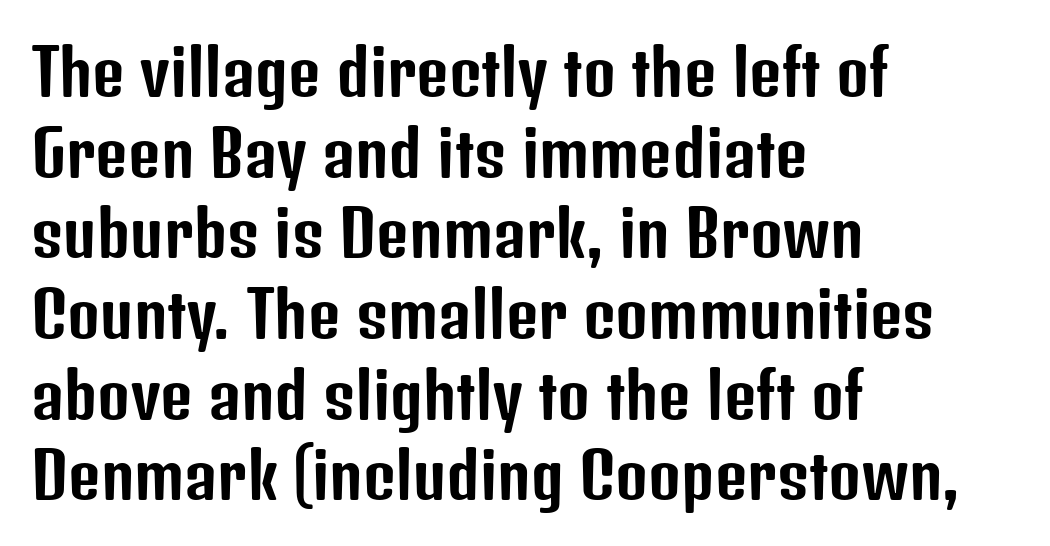
{"serif": "no", "italic": "no", "width": "condensed", "stroke_contrast": "low", "x_height": "medium", "monospaced": "no", "underline": "no", "align": "left", "line_spacing": "normal", "line_spacing_ratio": 1.28, "letter_spacing": "normal", "letter_spacing_em": 0.0, "glyph_px": 63}
